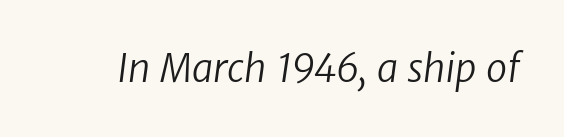
The image shows 38 px regular-weight sans-serif type; set normal letter spacing, not underlined; low stroke contrast and a medium x-height.
